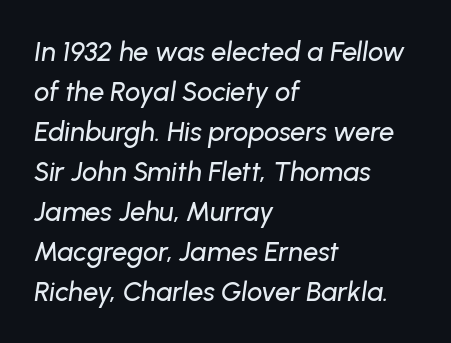
{"italic": "yes", "lean": "right", "slant_degrees": 8, "underline": "no", "align": "left", "line_spacing": "normal", "line_spacing_ratio": 1.48, "letter_spacing": "normal", "letter_spacing_em": 0.0, "glyph_px": 27}
